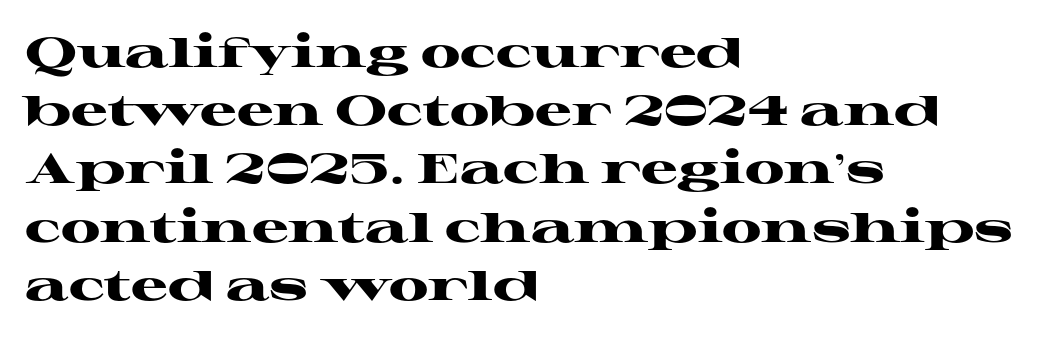
The image shows 41 px heavy, wide serif type, upright; set left-aligned, normal line spacing (1.42x), normal letter spacing, not underlined; high stroke contrast and a medium x-height.
